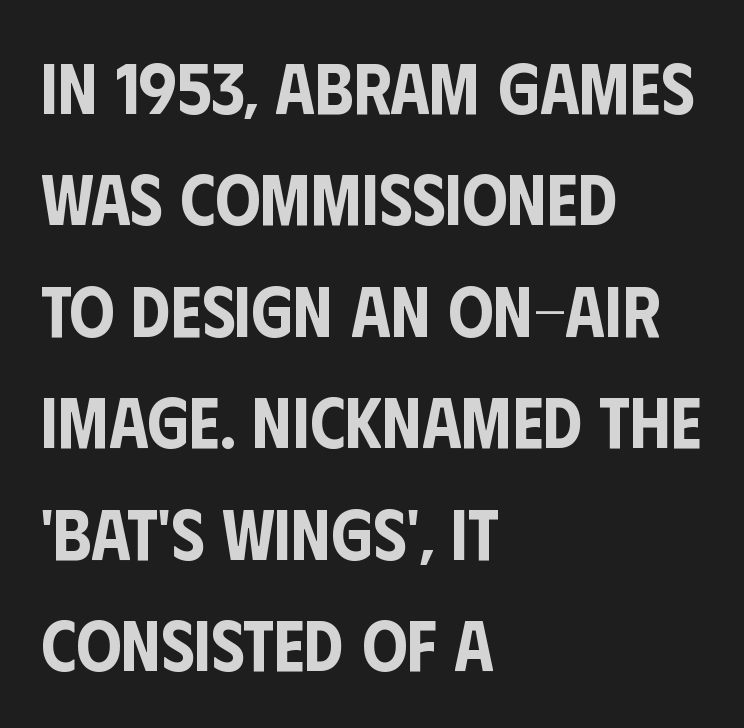
The image shows 71 px condensed sans-serif type, upright; set left-aligned, normal line spacing (1.57x), normal letter spacing, not underlined; low stroke contrast and a large x-height.
